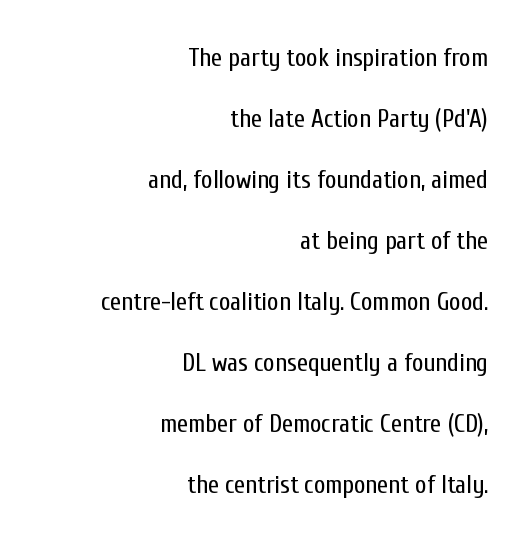
Q: Is the text bold? A: No.
Q: Is the text italic (slanted)? A: No, it is upright.
Q: Is the text underlined? A: No.
Q: How is the paragraph aligned? A: Right-aligned.
Q: Is the spacing between letters normal or unusually wide? A: Normal.
Q: Is the spacing between lines tight, normal or loose? A: Loose.
